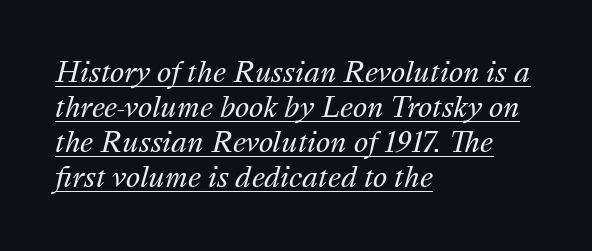
Q: Is the text bold? A: No.
Q: Is the text italic (slanted)? A: Yes, it leans right by about 16 degrees.
Q: Is the text underlined? A: Yes.
Q: How is the paragraph aligned? A: Left-aligned.
Q: Is the spacing between letters normal or unusually wide? A: Normal.
Q: Is the spacing between lines tight, normal or loose? A: Normal.
